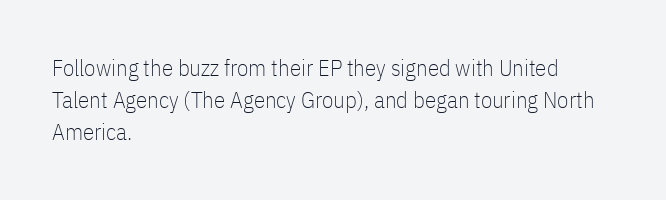
The image shows 23 px text type, upright; set left-aligned, normal line spacing (1.4x), normal letter spacing, not underlined.
